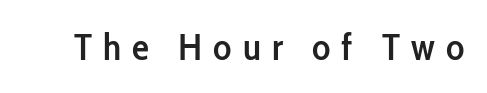
{"serif": "no", "italic": "no", "bold": "semi", "weight": "semibold", "width": "condensed", "stroke_contrast": "low", "x_height": "medium", "monospaced": "no", "underline": "no", "letter_spacing": "wide", "letter_spacing_em": 0.29, "glyph_px": 38}
